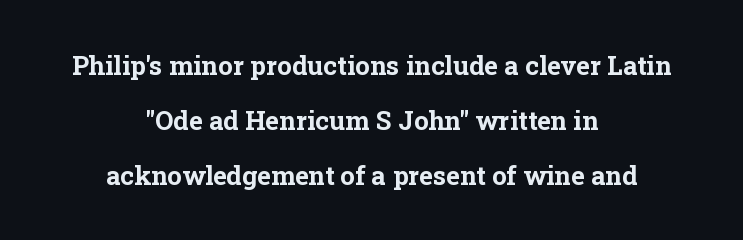
{"italic": "no", "bold": "yes", "underline": "no", "align": "center", "line_spacing": "loose", "line_spacing_ratio": 2.11, "letter_spacing": "normal", "letter_spacing_em": 0.0, "glyph_px": 26}
